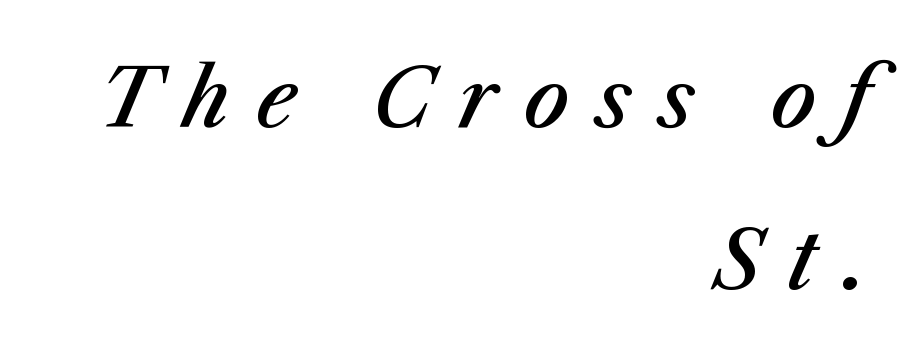
The image shows 80 px semibold type, italic (leaning right); set right-aligned, loose line spacing (2.03x), unusually wide letter spacing (+0.33 em), not underlined; medium stroke contrast and a medium x-height.
